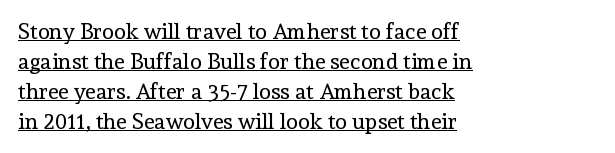
{"italic": "no", "bold": "no", "underline": "yes", "align": "left", "line_spacing": "normal", "line_spacing_ratio": 1.36, "letter_spacing": "normal", "letter_spacing_em": 0.0, "glyph_px": 22}
